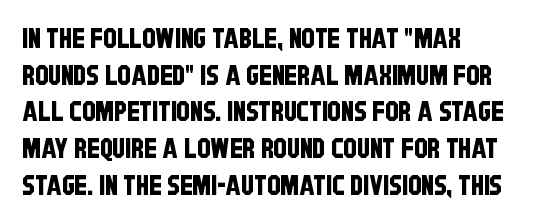
The image shows 27 px text type; set left-aligned, normal line spacing (1.36x), normal letter spacing, not underlined.
